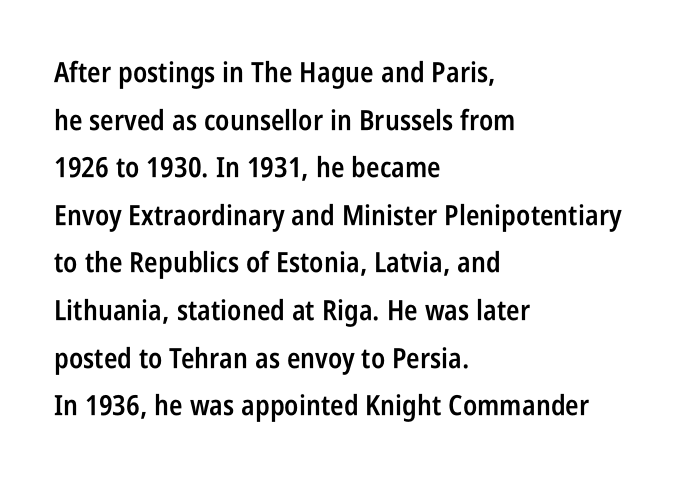
The image shows 28 px semibold, condensed sans-serif type, upright; set left-aligned, normal line spacing (1.7x), normal letter spacing, not underlined; low stroke contrast and a large x-height.
